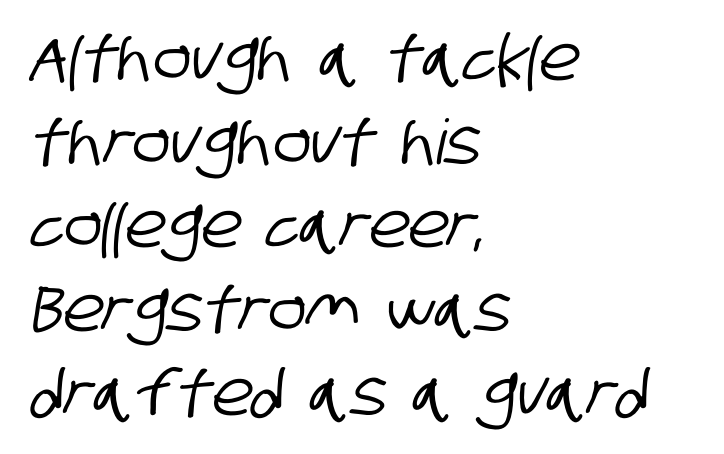
{"serif": "no", "width": "condensed", "stroke_contrast": "low", "x_height": "large", "monospaced": "no", "underline": "no", "align": "left", "line_spacing": "normal", "line_spacing_ratio": 1.35, "letter_spacing": "normal", "letter_spacing_em": 0.0, "glyph_px": 62}
